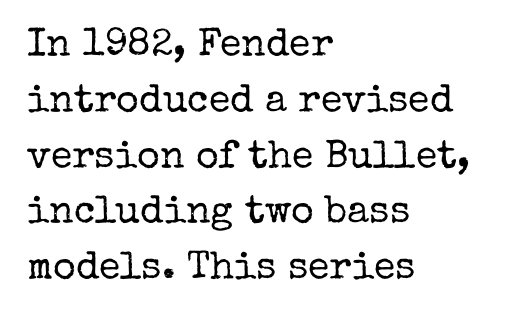
Underlining? Definitely not there. Each letter keeps its own natural width here, so spacing adapts to shape. Compared with typical body copy, the letter spacing here is the same. Visually the block forms a straight wall on the left and a jagged coastline on the right.
